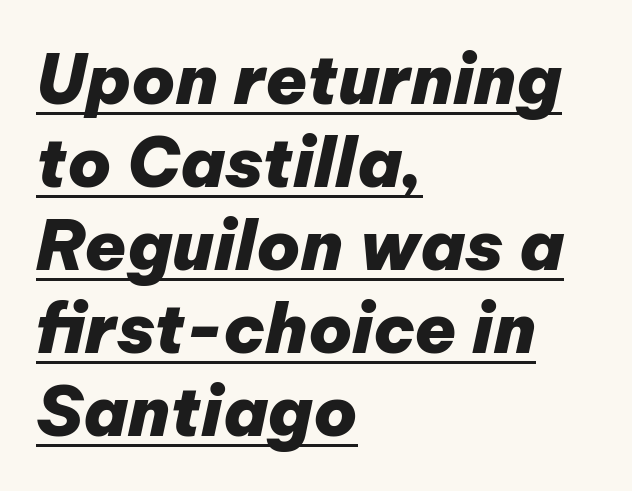
{"italic": "yes", "lean": "right", "slant_degrees": 12, "bold": "yes", "weight": "heavy", "width": "normal", "stroke_contrast": "low", "x_height": "medium", "monospaced": "no", "underline": "yes", "align": "left", "line_spacing_ratio": 1.22, "letter_spacing": "normal", "letter_spacing_em": 0.0, "glyph_px": 68}
